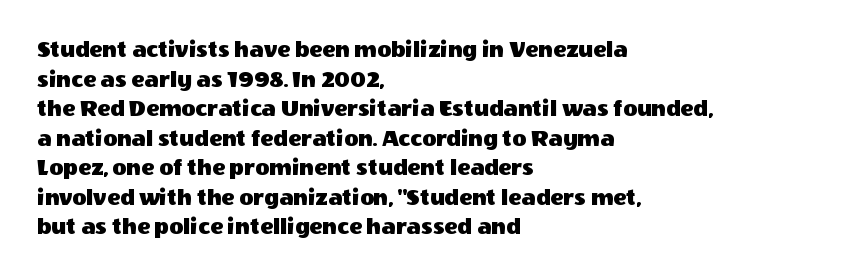
The image shows 24 px text type, upright; set left-aligned, line spacing 1.23x, normal letter spacing, not underlined.
